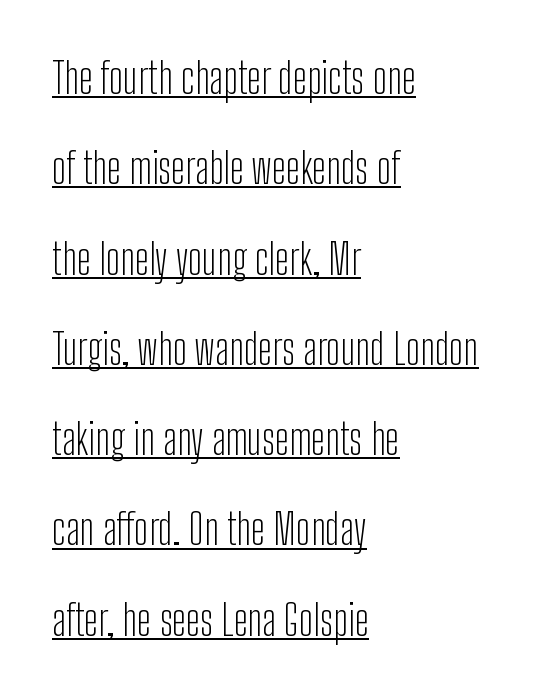
{"serif": "no", "italic": "no", "bold": "no", "weight": "light", "width": "condensed", "stroke_contrast": "low", "x_height": "medium", "monospaced": "no", "underline": "yes", "align": "left", "line_spacing": "loose", "line_spacing_ratio": 2.15, "letter_spacing": "normal", "letter_spacing_em": 0.0, "glyph_px": 42}
